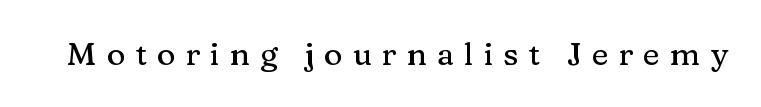
There is plenty of visible air inserted between adjacent glyphs. The lettering holds an erect, upright posture throughout. Unlike a clean sans, this face finishes its strokes with serifs. Spacing verdict: proportional, widths tailored to each character.
